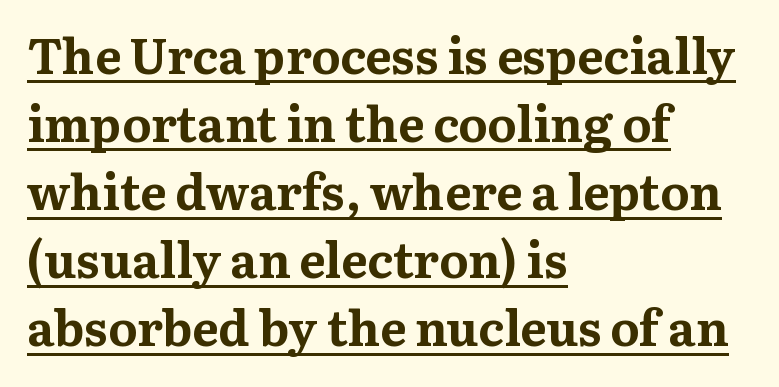
The image shows 49 px bold serif type, upright; set left-aligned, normal line spacing (1.39x), normal letter spacing, underlined; medium stroke contrast and a medium x-height.
